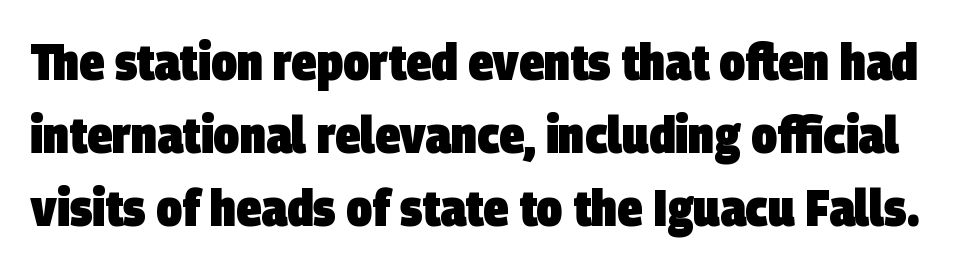
{"serif": "no", "bold": "yes", "weight": "heavy", "width": "condensed", "stroke_contrast": "low", "x_height": "large", "monospaced": "no", "underline": "no", "line_spacing": "normal", "line_spacing_ratio": 1.43, "letter_spacing": "normal", "letter_spacing_em": 0.0, "glyph_px": 51}
